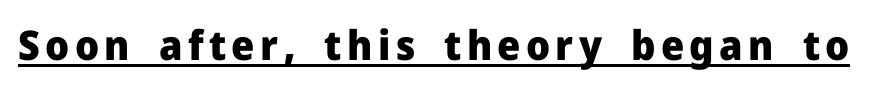
The image shows 41 px heavy sans-serif type, upright; set underlined; low stroke contrast and a medium x-height.
